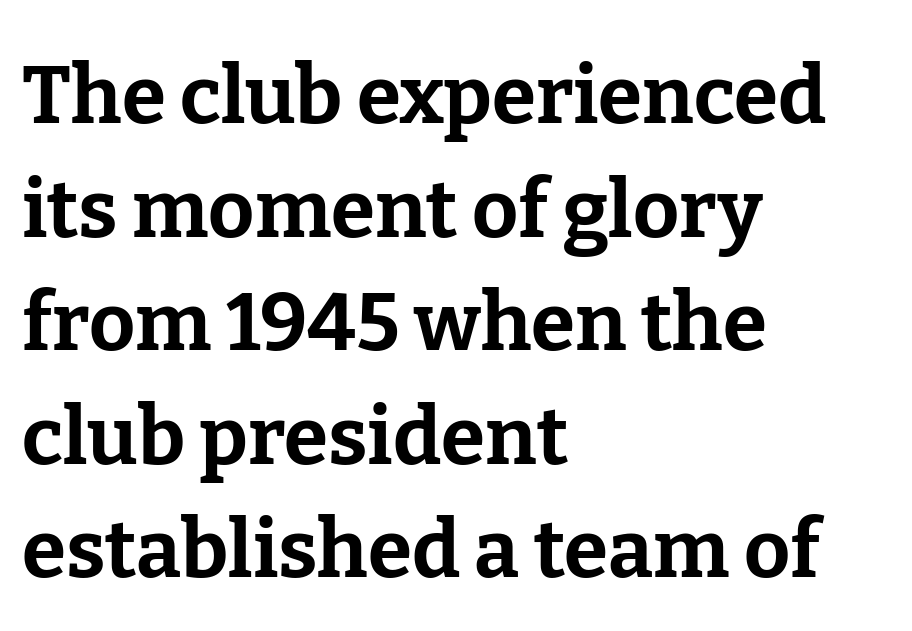
Q: Is the text bold? A: Yes.
Q: Is the text italic (slanted)? A: No, it is upright.
Q: Is the typeface a serif or a sans-serif typeface? A: Serif.
Q: Is the text underlined? A: No.
Q: How is the paragraph aligned? A: Left-aligned.
Q: Is the spacing between letters normal or unusually wide? A: Normal.
Q: Is the spacing between lines tight, normal or loose? A: Normal.
Q: Width (condensed, normal, or wide)? A: Normal.
Q: Stroke contrast? A: Low.
Q: x-height? A: Medium.
Q: Monospaced? A: No.
